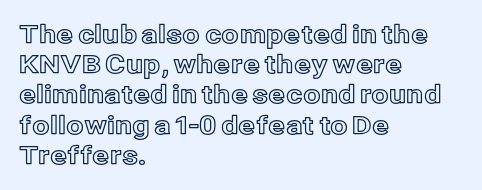
{"italic": "no", "underline": "no", "align": "left", "line_spacing_ratio": 1.21, "letter_spacing": "normal", "letter_spacing_em": 0.0, "glyph_px": 25}
